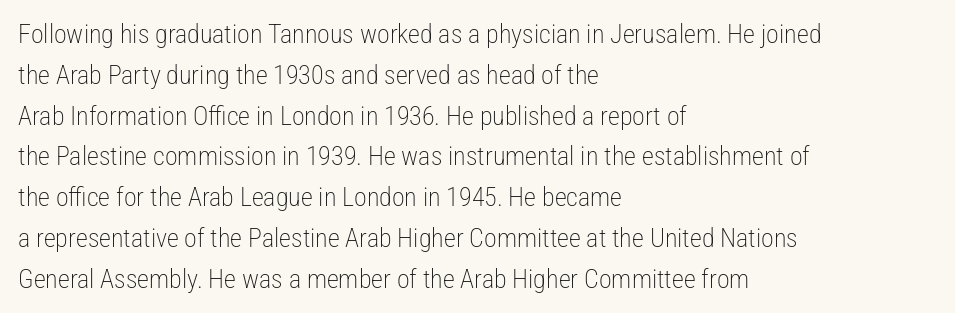
The gap between lines stays unmarked. No extra tracking has been applied to these lines. Does the leading feel generous? No, just average. Short and long lines alike share a common starting point at left.
